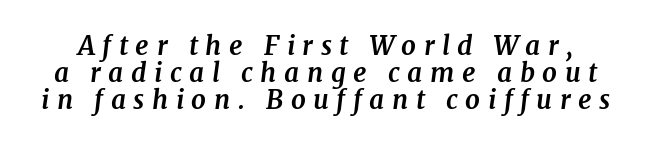
The image shows 26 px bold type, italic (leaning right); set tight line spacing (1.03x), unusually wide letter spacing (+0.29 em), not underlined.
